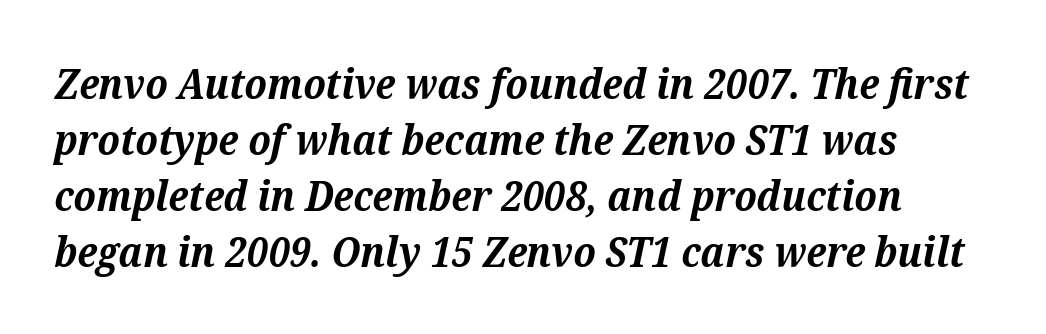
Q: Is the text bold? A: Yes.
Q: Is the text italic (slanted)? A: Yes, it leans right by about 12 degrees.
Q: Is the typeface a serif or a sans-serif typeface? A: Serif.
Q: Is the text underlined? A: No.
Q: How is the paragraph aligned? A: Left-aligned.
Q: Is the spacing between letters normal or unusually wide? A: Normal.
Q: Is the spacing between lines tight, normal or loose? A: Normal.
Q: Width (condensed, normal, or wide)? A: Normal.
Q: Stroke contrast? A: Medium.
Q: x-height? A: Medium.
Q: Monospaced? A: No.
